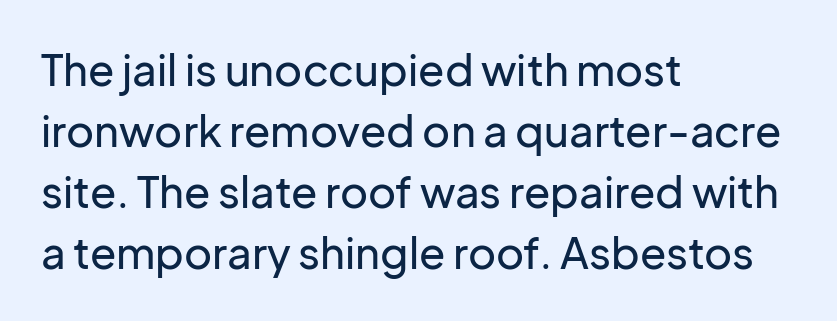
Q: Is the text italic (slanted)? A: No, it is upright.
Q: Is the typeface a serif or a sans-serif typeface? A: Sans-serif.
Q: Is the text underlined? A: No.
Q: How is the paragraph aligned? A: Left-aligned.
Q: Is the spacing between letters normal or unusually wide? A: Normal.
Q: Is the spacing between lines tight, normal or loose? A: Normal.
Q: Width (condensed, normal, or wide)? A: Normal.
Q: Stroke contrast? A: Low.
Q: x-height? A: Medium.
Q: Monospaced? A: No.
